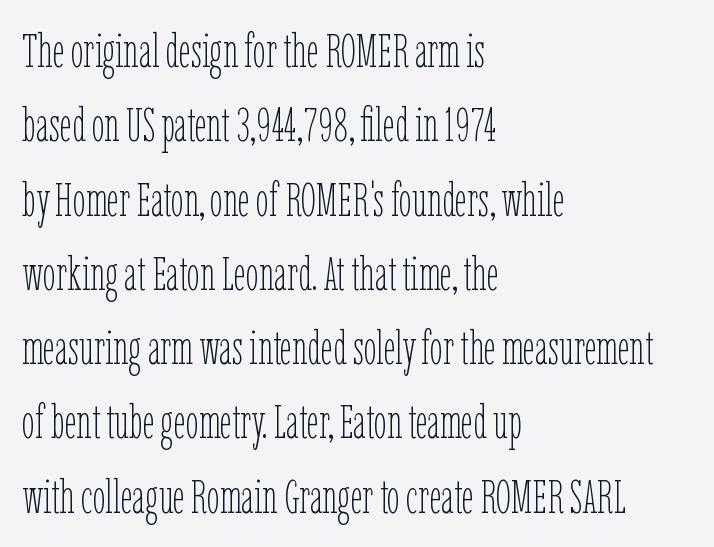
Quick note: interline space is typical. Do the letters lean? They stand straight. Leftover space on each line is placed entirely after the last word. This sample has the flowing, uneven cadence of proportional lettering. Descenders are the only things crossing below the line. No letter is thick-stroked: the sample isn't bold.
